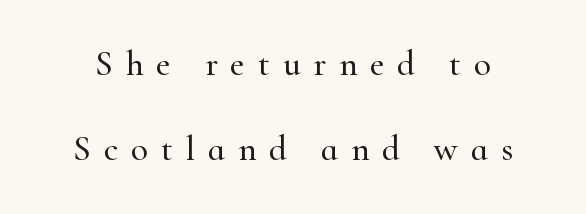
Students, note that the glyphs here are deliberately spaced far apart. Underlining? Definitely not there. The face used here is proportionally spaced, like ordinary book or web type. If you drew a line through each stem, it would be perfectly vertical. Font category for this specimen: serif.
